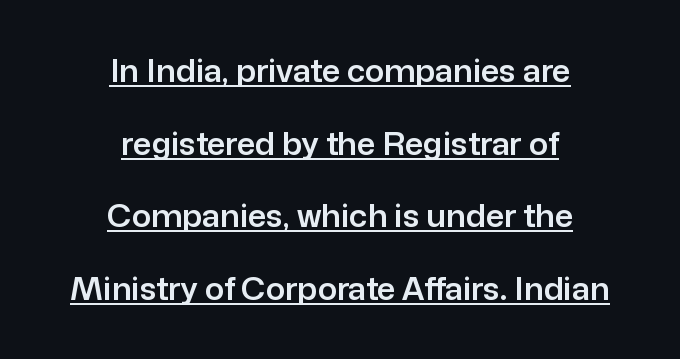
Q: Is the text italic (slanted)? A: No, it is upright.
Q: Is the typeface a serif or a sans-serif typeface? A: Sans-serif.
Q: Is the text underlined? A: Yes.
Q: How is the paragraph aligned? A: Centered.
Q: Is the spacing between letters normal or unusually wide? A: Normal.
Q: Is the spacing between lines tight, normal or loose? A: Loose.
Q: Width (condensed, normal, or wide)? A: Normal.
Q: Stroke contrast? A: Low.
Q: x-height? A: Medium.
Q: Monospaced? A: No.
